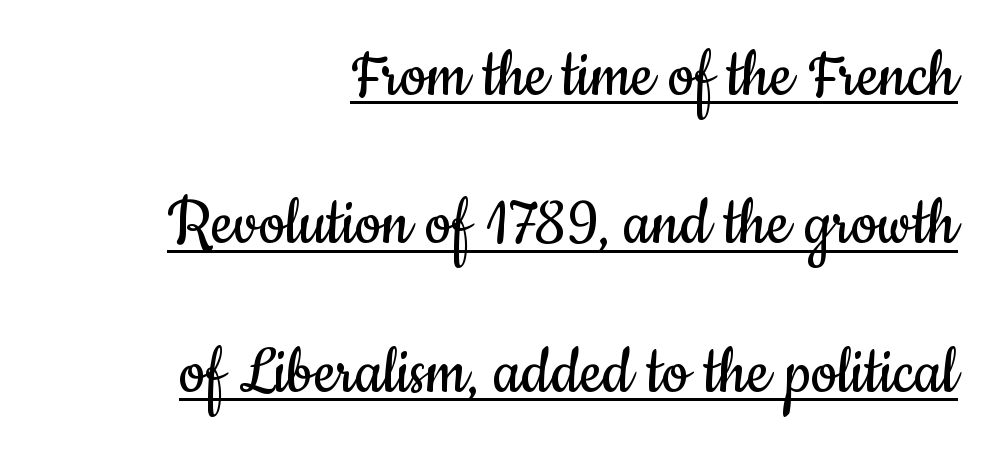
The image shows 75 px regular-weight, condensed sans-serif type; set right-aligned, loose line spacing (1.98x), normal letter spacing, underlined; low stroke contrast and a small x-height.
